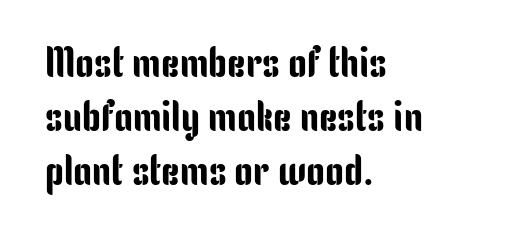
The image shows 42 px condensed sans-serif type, upright; set left-aligned, normal line spacing (1.28x), normal letter spacing, not underlined; low stroke contrast and a medium x-height.
